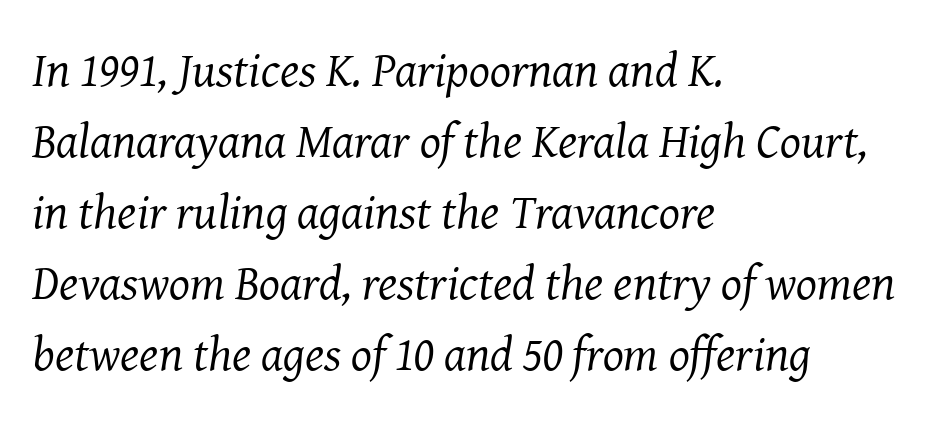
Q: Is the text bold? A: No.
Q: Is the text italic (slanted)? A: Yes, it leans right by about 8 degrees.
Q: Is the typeface a serif or a sans-serif typeface? A: Serif.
Q: Is the text underlined? A: No.
Q: How is the paragraph aligned? A: Left-aligned.
Q: Is the spacing between letters normal or unusually wide? A: Normal.
Q: Is the spacing between lines tight, normal or loose? A: Normal.
Q: Width (condensed, normal, or wide)? A: Normal.
Q: Stroke contrast? A: Medium.
Q: x-height? A: Medium.
Q: Monospaced? A: No.
